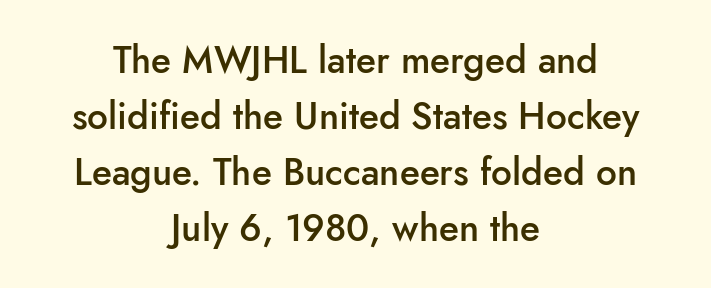
The image shows 37 px semibold sans-serif type, upright; set centered, normal line spacing (1.51x), normal letter spacing, not underlined; low stroke contrast and a small x-height.
